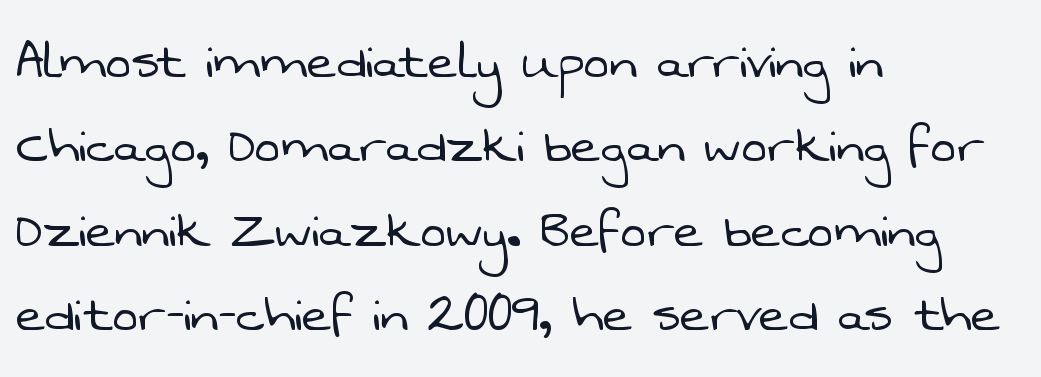
No letter is thick-stroked: the sample isn't bold. The rendering keeps characters at their native spacing. Each letter keeps its own natural width here, so spacing adapts to shape. Words float on clear page, feet unadorned. What kind of face is this? One without serifs — a sans.
